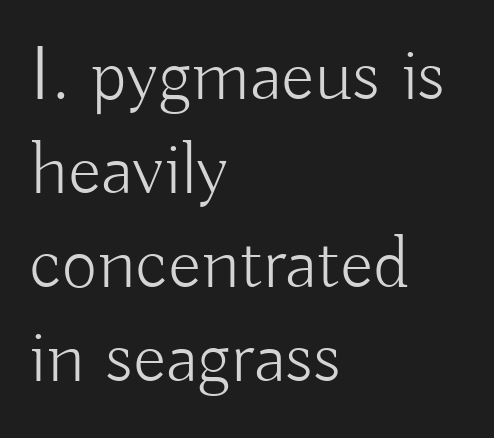
{"serif": "no", "italic": "no", "bold": "no", "weight": "light", "width": "normal", "stroke_contrast": "low", "x_height": "small", "monospaced": "no", "underline": "no", "align": "left", "line_spacing_ratio": 1.22, "letter_spacing": "normal", "letter_spacing_em": 0.0, "glyph_px": 77}
